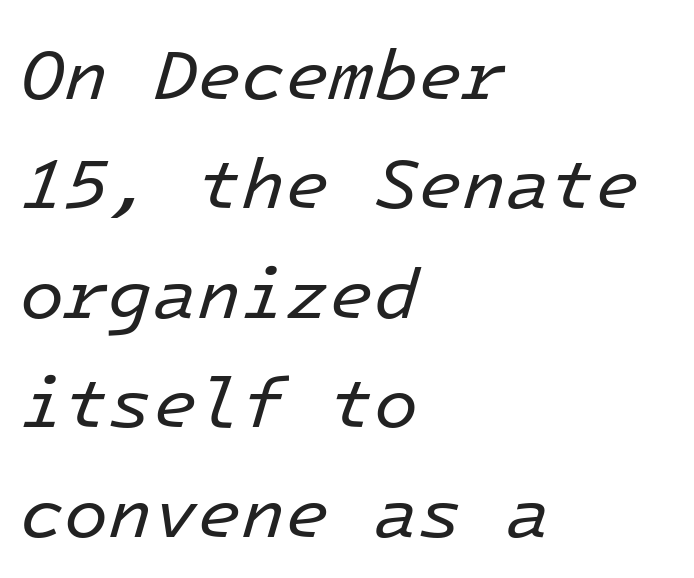
Q: Is the text bold? A: No.
Q: Is the text italic (slanted)? A: Yes, it leans right by about 16 degrees.
Q: Is the text underlined? A: No.
Q: How is the paragraph aligned? A: Left-aligned.
Q: Is the spacing between letters normal or unusually wide? A: Normal.
Q: Is the spacing between lines tight, normal or loose? A: Normal.
Q: Width (condensed, normal, or wide)? A: Normal.
Q: Stroke contrast? A: Low.
Q: x-height? A: Medium.
Q: Monospaced? A: Yes.
